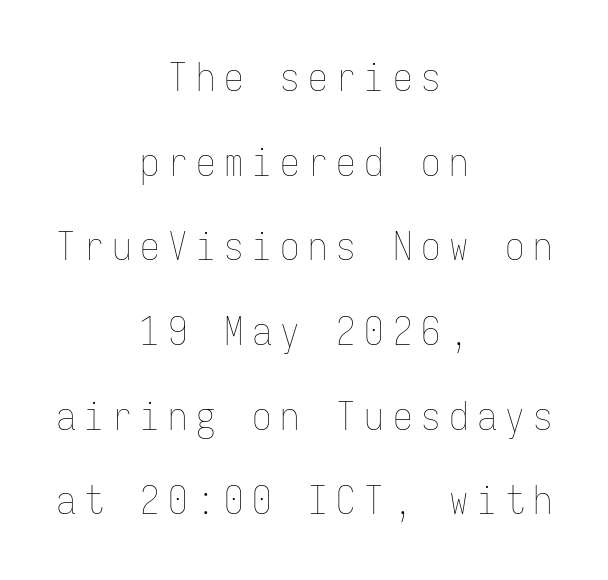
Monospaced: the letters line up in strict vertical columns. The strip under each line holds only bare page. Stem width sits at or under what a default text font uses. Spacing between characters has been opened up far beyond the box default. Every row of glyphs is offset so its center matches the block's center.
